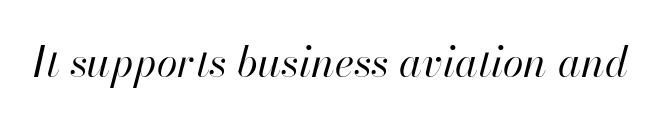
Stroke mass is kept to a normal reading level or below. There is no visible air inserted between adjacent glyphs. The baseline area is clear. The text carries the slant typical of an italic or oblique font. The face used here is proportionally spaced, like ordinary book or web type.
